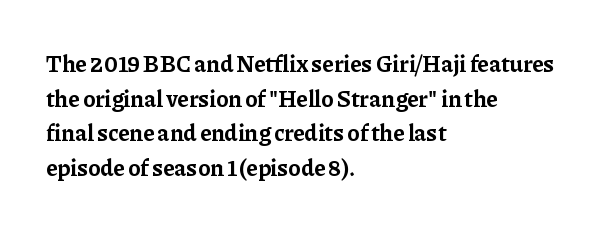
{"italic": "no", "bold": "yes", "underline": "no", "align": "left", "line_spacing": "normal", "line_spacing_ratio": 1.51, "letter_spacing": "normal", "letter_spacing_em": 0.0, "glyph_px": 23}
